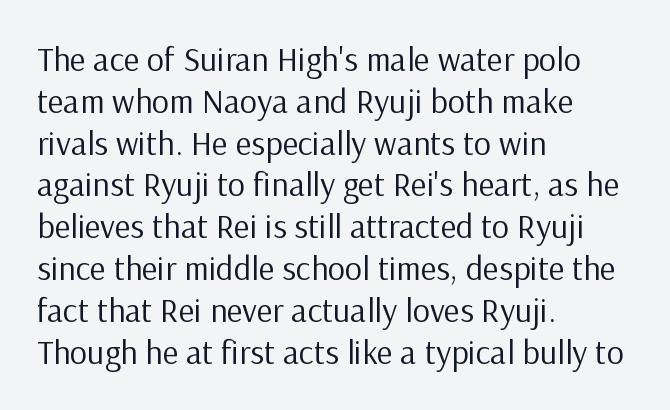
The image shows 34 px regular-weight sans-serif type, upright; set left-aligned, line spacing 1.23x, normal letter spacing, not underlined; low stroke contrast and a medium x-height.
